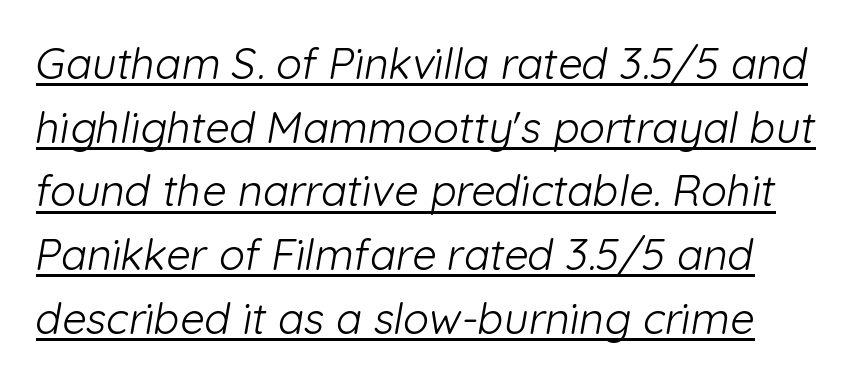
The image shows 43 px light sans-serif type; set normal line spacing (1.48x), normal letter spacing, underlined; low stroke contrast and a medium x-height.
